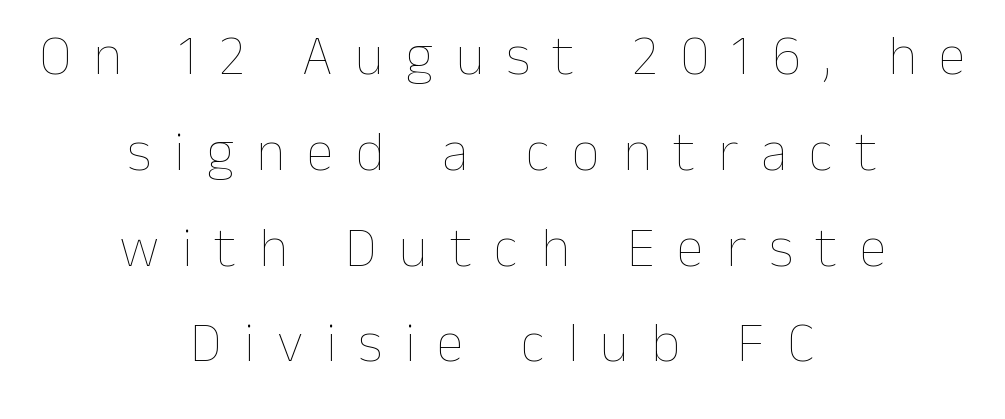
{"italic": "no", "bold": "no", "weight": "thin", "width": "normal", "stroke_contrast": "low", "x_height": "medium", "monospaced": "no", "underline": "no", "align": "center", "line_spacing_ratio": 1.71, "letter_spacing": "wide", "letter_spacing_em": 0.4, "glyph_px": 56}
